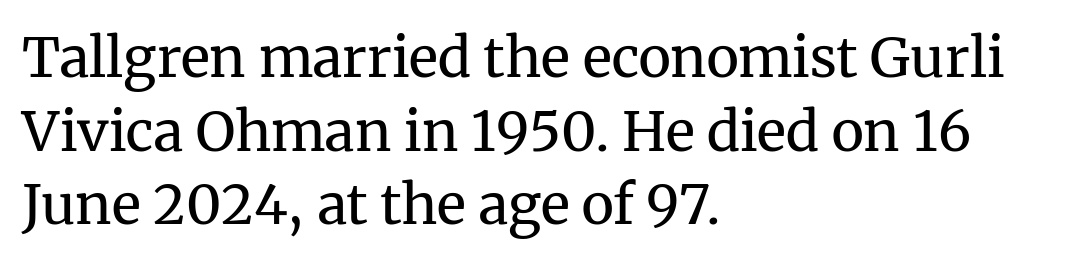
Q: Is the text bold? A: No.
Q: Is the text italic (slanted)? A: No, it is upright.
Q: Is the typeface a serif or a sans-serif typeface? A: Serif.
Q: Is the text underlined? A: No.
Q: How is the paragraph aligned? A: Left-aligned.
Q: Is the spacing between letters normal or unusually wide? A: Normal.
Q: Is the spacing between lines tight, normal or loose? A: Normal.
Q: Width (condensed, normal, or wide)? A: Normal.
Q: Stroke contrast? A: Medium.
Q: x-height? A: Medium.
Q: Monospaced? A: No.
